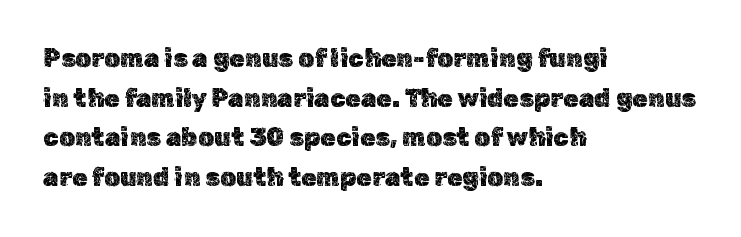
Q: Is the text italic (slanted)? A: No, it is upright.
Q: Is the text underlined? A: No.
Q: How is the paragraph aligned? A: Left-aligned.
Q: Is the spacing between letters normal or unusually wide? A: Normal.
Q: Is the spacing between lines tight, normal or loose? A: Normal.
